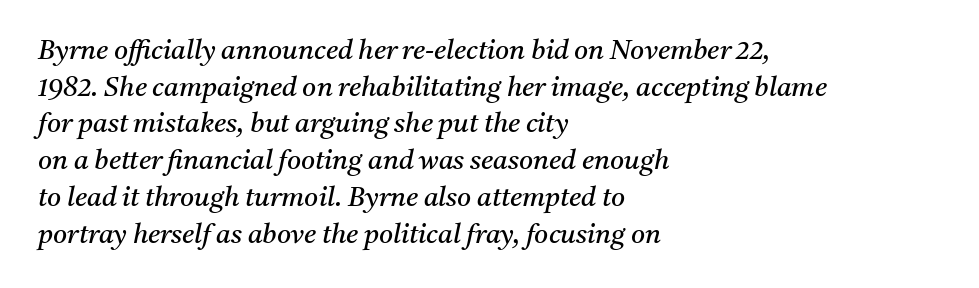
{"italic": "yes", "lean": "right", "slant_degrees": 11, "bold": "no", "underline": "no", "align": "left", "line_spacing": "normal", "line_spacing_ratio": 1.36, "letter_spacing": "normal", "letter_spacing_em": 0.0, "glyph_px": 27}
